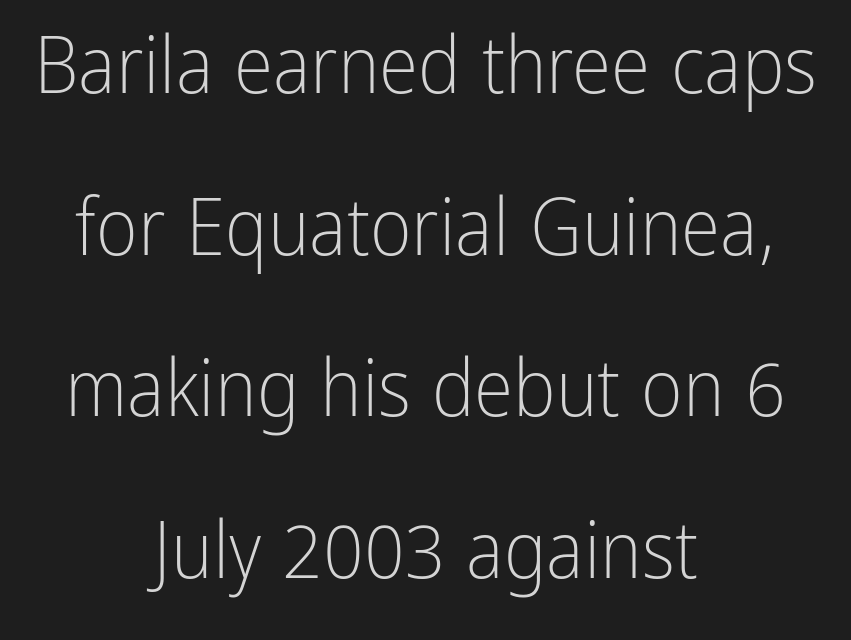
The image shows 80 px light, condensed sans-serif type, upright; set centered, loose line spacing (2.02x), normal letter spacing, not underlined; low stroke contrast and a medium x-height.
